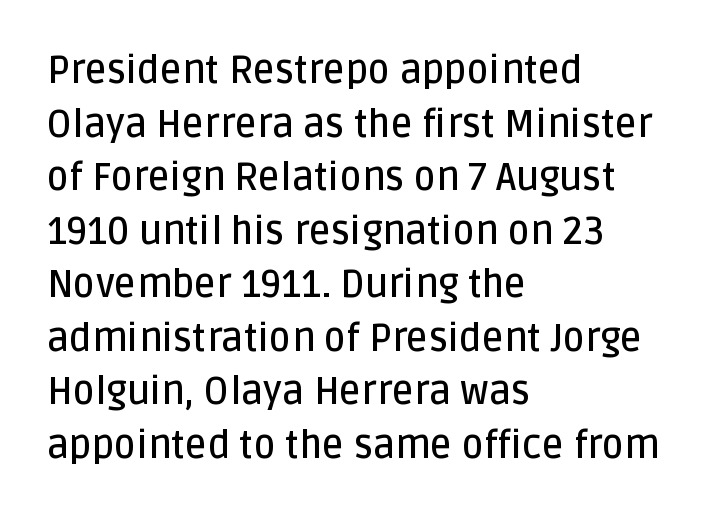
Successive baselines arrive at the customary interval. The font's upright variant was chosen for this text. The words here are not underlined. The passage shown is semibold, sitting just below true bold. Looks like regular typesetting: each glyph gets only the width it needs.
